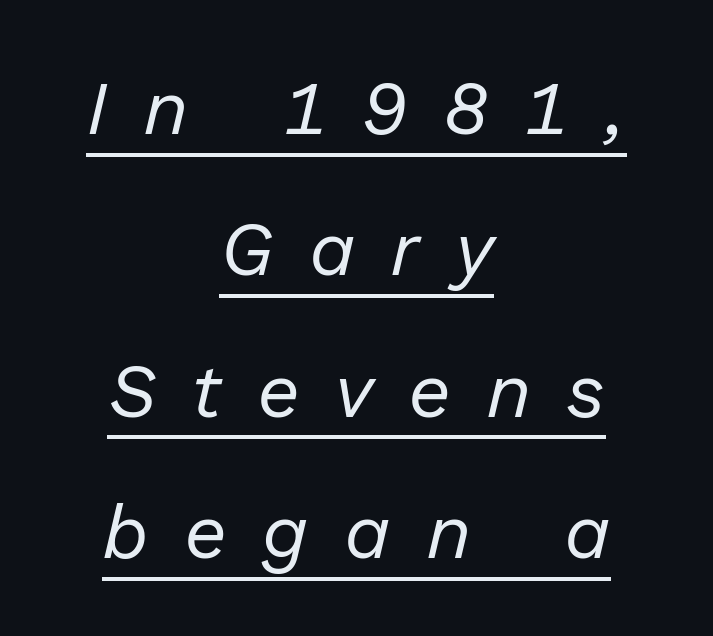
The image shows 76 px regular-weight type, italic (leaning right); set centered, line spacing 1.86x, unusually wide letter spacing (+0.46 em), underlined; low stroke contrast and a medium x-height.
